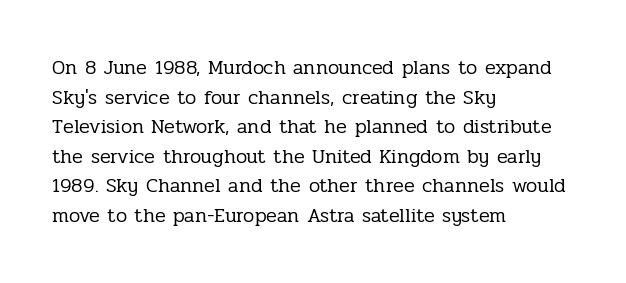
{"italic": "no", "bold": "no", "underline": "no", "align": "left", "line_spacing": "normal", "line_spacing_ratio": 1.48, "letter_spacing": "normal", "letter_spacing_em": 0.0, "glyph_px": 20}
